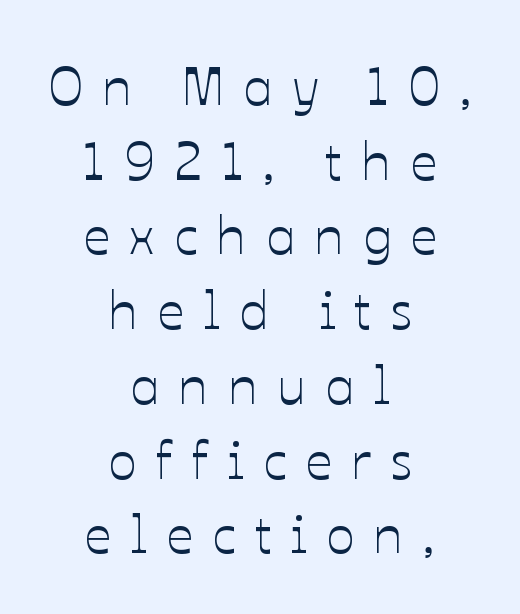
The image shows 53 px text type, upright; set centered, normal line spacing (1.41x), unusually wide letter spacing (+0.36 em), not underlined; low stroke contrast and a medium x-height.
